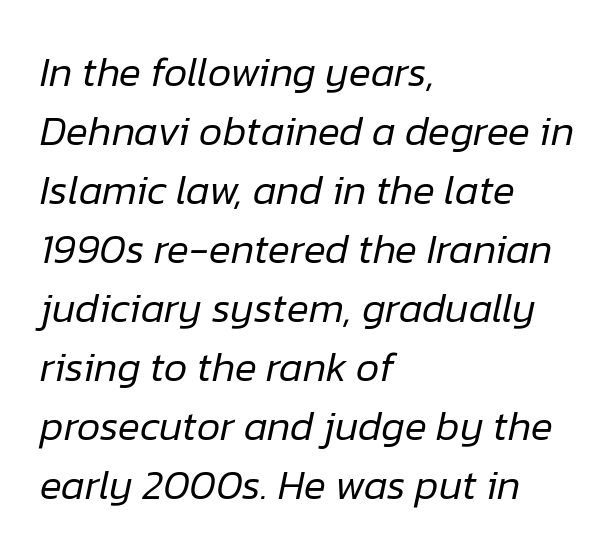
The image shows 41 px regular-weight type, italic (leaning right); set left-aligned, normal line spacing (1.44x), normal letter spacing, not underlined; low stroke contrast and a medium x-height.
